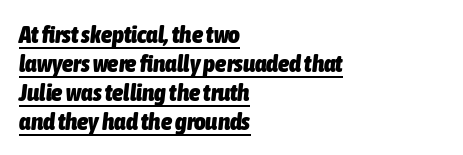
Tall strokes in this sample are angled rather than plumb. Notice how the passage keeps a crisp vertical edge on the left only. This sample uses plain, unmodified letter spacing. A continuous stroke trails under the words, as in a hyperlink. Bold? Absolutely — the strokes are thick and heavy.
